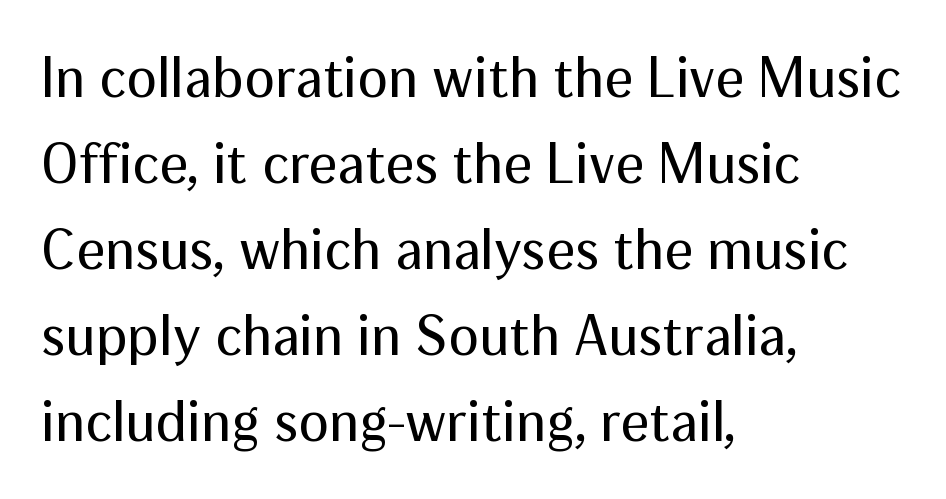
Nothing unusual about the tracking: characters are spaced as the font intends. The rendering uses natural spacing where letterforms have individual widths. The weight tops out at a normal text grade. Check where the strokes stop: nothing finishes them off — pure sans. These lines stack with their left ends in a neat column. The zone under the glyphs is completely vacant.
